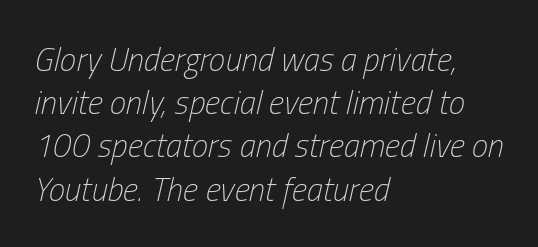
The image shows 33 px light, condensed type, italic (leaning right); set left-aligned, normal line spacing (1.31x), normal letter spacing, not underlined; low stroke contrast and a medium x-height.
